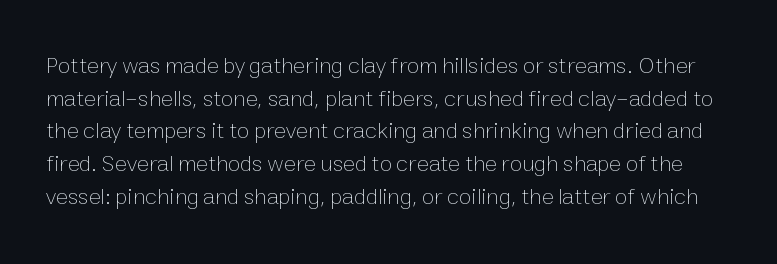
This reads as an unemphasized weight, regular at the heaviest. Honestly, there is no underline to notice here at all. The type is set solid horizontally, with unmodified tracking. If you measured baseline to baseline, you'd find a middling distance.
